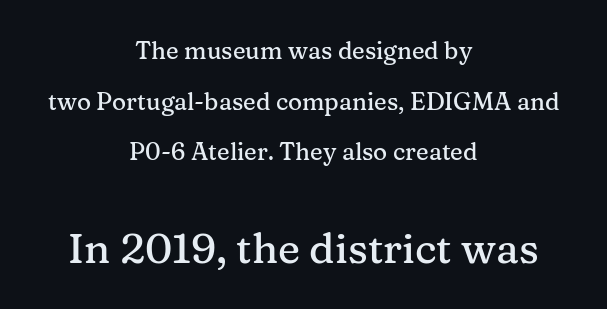
{"serif": "yes", "italic": "no", "width": "normal", "stroke_contrast": "medium", "x_height": "medium", "monospaced": "no", "underline": "no", "align": "center", "line_spacing": "loose", "line_spacing_ratio": 2.11, "letter_spacing": "normal", "letter_spacing_em": 0.0, "larger_block": "second", "size_ratio": 1.75, "glyph_px": 42}
